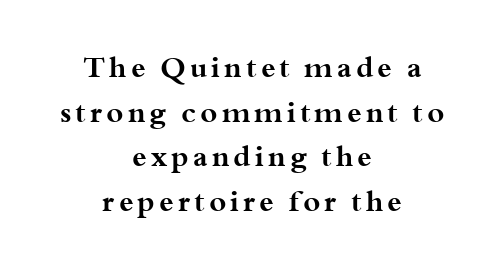
Q: Is the text bold? A: Yes.
Q: Is the text italic (slanted)? A: No, it is upright.
Q: Is the typeface a serif or a sans-serif typeface? A: Serif.
Q: Is the text underlined? A: No.
Q: How is the paragraph aligned? A: Centered.
Q: Is the spacing between lines tight, normal or loose? A: Normal.
Q: Width (condensed, normal, or wide)? A: Wide.
Q: Stroke contrast? A: Medium.
Q: x-height? A: Small.
Q: Monospaced? A: No.
